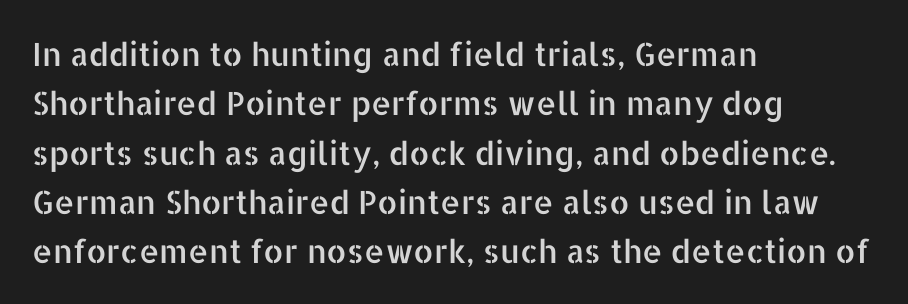
{"serif": "no", "italic": "no", "width": "normal", "stroke_contrast": "low", "x_height": "medium", "monospaced": "no", "underline": "no", "align": "left", "line_spacing": "normal", "line_spacing_ratio": 1.54, "letter_spacing": "normal", "letter_spacing_em": 0.0, "glyph_px": 32}
